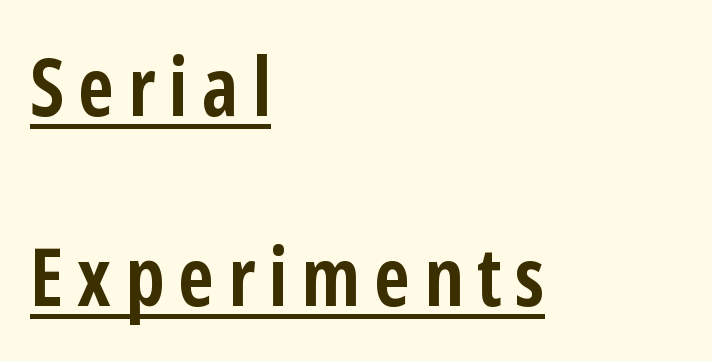
Q: Is the text bold? A: Yes.
Q: Is the text italic (slanted)? A: No, it is upright.
Q: Is the typeface a serif or a sans-serif typeface? A: Sans-serif.
Q: Is the text underlined? A: Yes.
Q: How is the paragraph aligned? A: Left-aligned.
Q: Is the spacing between lines tight, normal or loose? A: Loose.
Q: Width (condensed, normal, or wide)? A: Condensed.
Q: Stroke contrast? A: Low.
Q: x-height? A: Medium.
Q: Monospaced? A: No.
